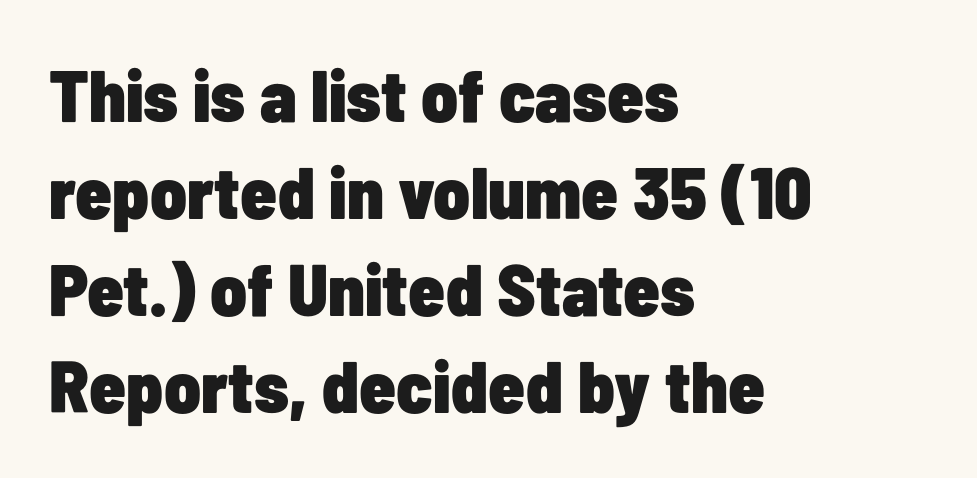
Layout note: lines flush left. Is this a sans? Yes — the strokes have no serifs. The passage shown is typed in a proportional face where columns would drift. Nothing unusual about the tracking: characters are spaced as the font intends. You can tell it's not italic because the verticals are truly vertical.
